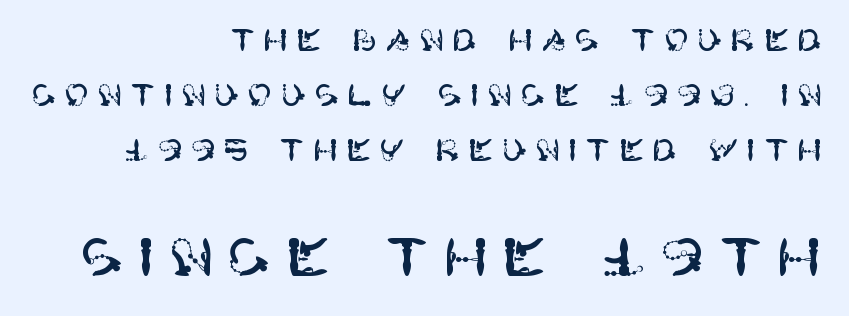
{"serif": "no", "italic": "no", "width": "normal", "stroke_contrast": "high", "x_height": "large", "underline": "no", "align": "right", "line_spacing_ratio": 1.83, "letter_spacing": "wide", "letter_spacing_em": 0.27, "larger_block": "second", "size_ratio": 1.77, "glyph_px": 53}
